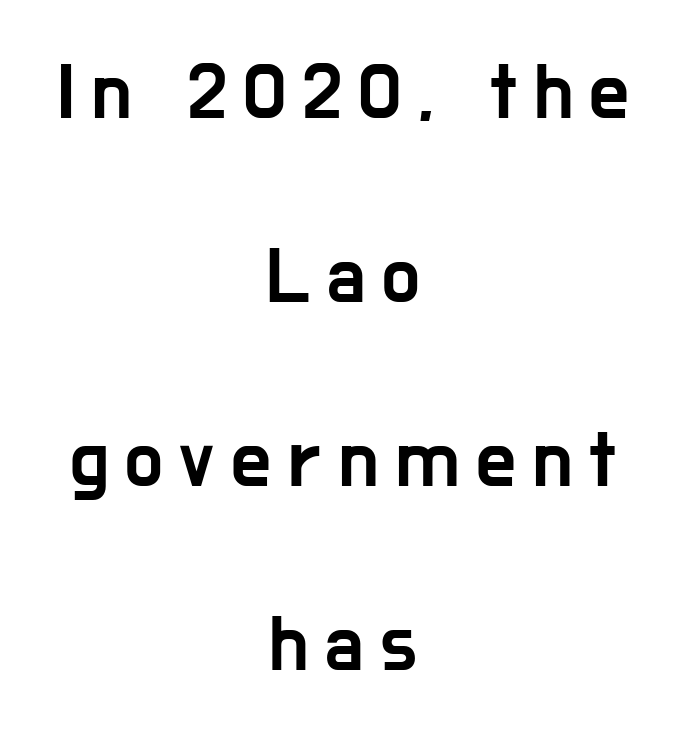
The image shows 79 px condensed sans-serif type, upright; set centered, loose line spacing (2.33x), unusually wide letter spacing (+0.21 em), not underlined; low stroke contrast and a medium x-height.
